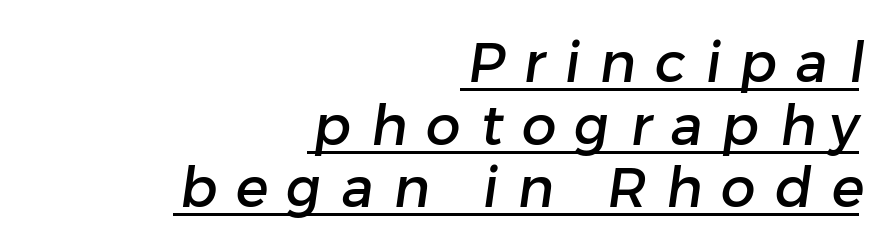
{"serif": "no", "width": "normal", "stroke_contrast": "low", "x_height": "medium", "monospaced": "no", "underline": "yes", "align": "right", "line_spacing": "tight", "line_spacing_ratio": 1.14, "letter_spacing": "wide", "letter_spacing_em": 0.35, "glyph_px": 55}
